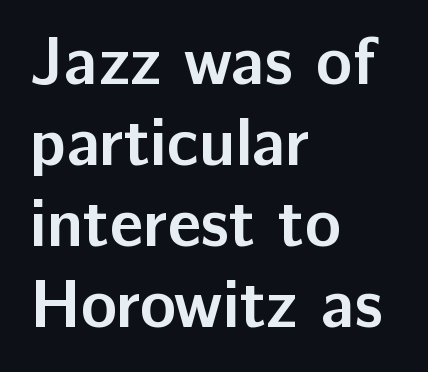
Q: Is the text bold? A: Yes.
Q: Is the text italic (slanted)? A: No, it is upright.
Q: Is the typeface a serif or a sans-serif typeface? A: Sans-serif.
Q: Is the text underlined? A: No.
Q: How is the paragraph aligned? A: Left-aligned.
Q: Is the spacing between letters normal or unusually wide? A: Normal.
Q: Width (condensed, normal, or wide)? A: Normal.
Q: Stroke contrast? A: Low.
Q: x-height? A: Medium.
Q: Monospaced? A: No.
